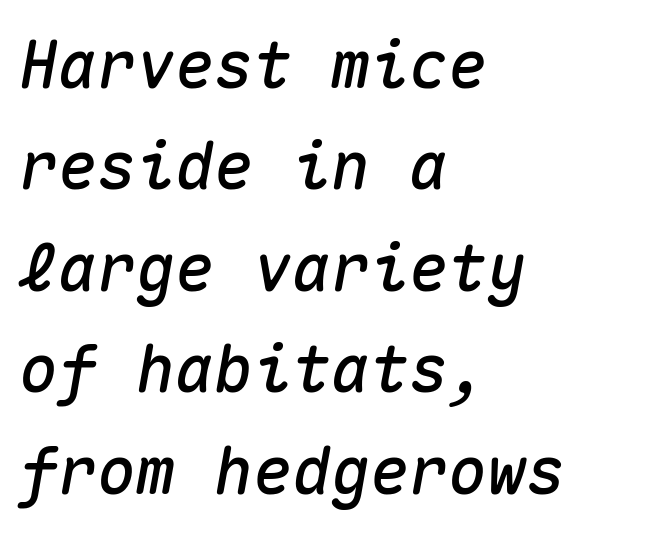
Q: Is the text italic (slanted)? A: Yes, it leans right by about 10 degrees.
Q: Is the text underlined? A: No.
Q: How is the paragraph aligned? A: Left-aligned.
Q: Is the spacing between letters normal or unusually wide? A: Normal.
Q: Is the spacing between lines tight, normal or loose? A: Normal.
Q: Width (condensed, normal, or wide)? A: Normal.
Q: Stroke contrast? A: Medium.
Q: x-height? A: Medium.
Q: Monospaced? A: Yes.
